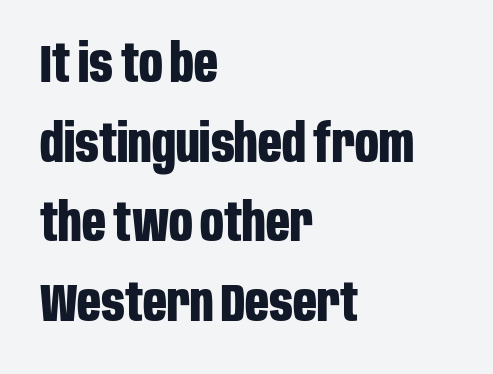
Does the type have serifs? No, each stem ends abruptly. The line texture is even and compact thanks to regular tracking. Here the designer chose a conventional face with non-uniform glyph widths. Line spacing here is normal. The font is running at its bold setting.
